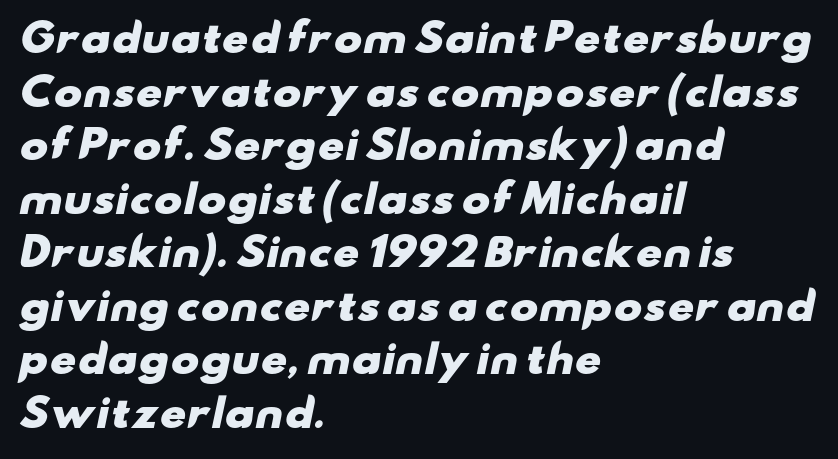
The image shows 38 px heavy, wide sans-serif type; set left-aligned, normal line spacing (1.41x), normal letter spacing, not underlined; low stroke contrast and a small x-height.
